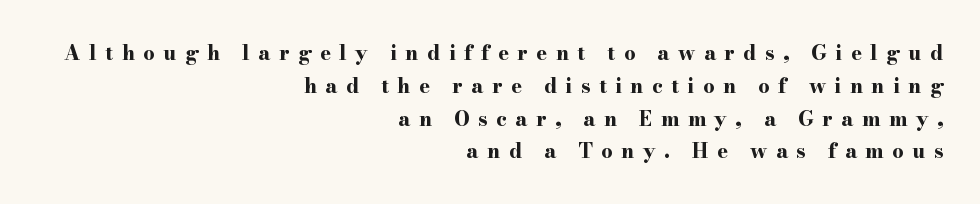
{"italic": "no", "bold": "yes", "underline": "no", "align": "right", "line_spacing": "normal", "line_spacing_ratio": 1.64, "letter_spacing": "wide", "letter_spacing_em": 0.43, "glyph_px": 20}
